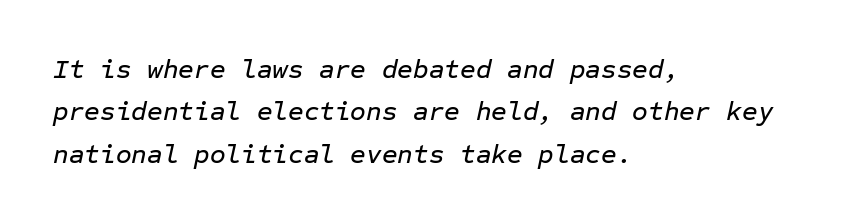
{"italic": "yes", "lean": "right", "slant_degrees": 12, "underline": "no", "align": "left", "line_spacing": "normal", "line_spacing_ratio": 1.57, "letter_spacing": "normal", "letter_spacing_em": 0.0, "glyph_px": 27}
